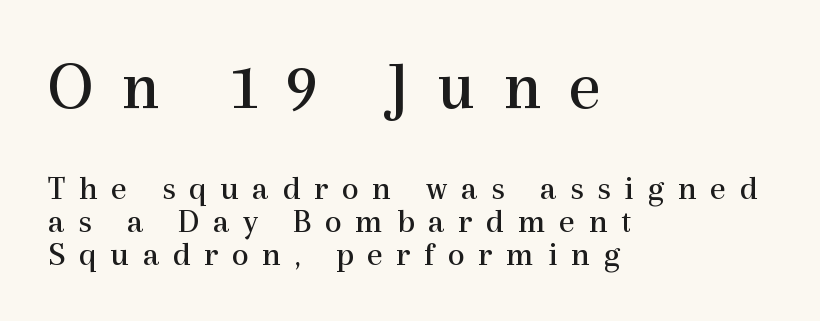
{"serif": "yes", "italic": "no", "bold": "no", "weight": "regular", "width": "normal", "x_height": "medium", "monospaced": "no", "underline": "no", "align": "left", "line_spacing": "tight", "line_spacing_ratio": 0.96, "letter_spacing": "wide", "letter_spacing_em": 0.4, "larger_block": "first", "size_ratio": 2.03, "glyph_px": 69}
